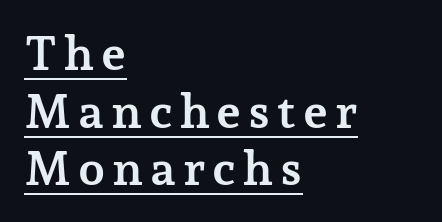
These characters rest on top of a visible drawn line. Left-aligned paragraph, ragged on the right. This sample uses a serif face. A roman cut, with each character standing at attention.
